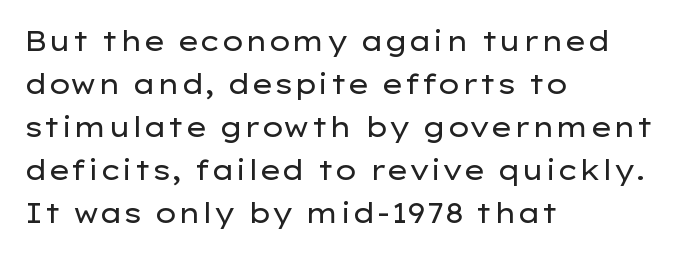
Q: Is the text bold? A: No.
Q: Is the text italic (slanted)? A: No, it is upright.
Q: Is the text underlined? A: No.
Q: How is the paragraph aligned? A: Left-aligned.
Q: Is the spacing between letters normal or unusually wide? A: Normal.
Q: Is the spacing between lines tight, normal or loose? A: Normal.
